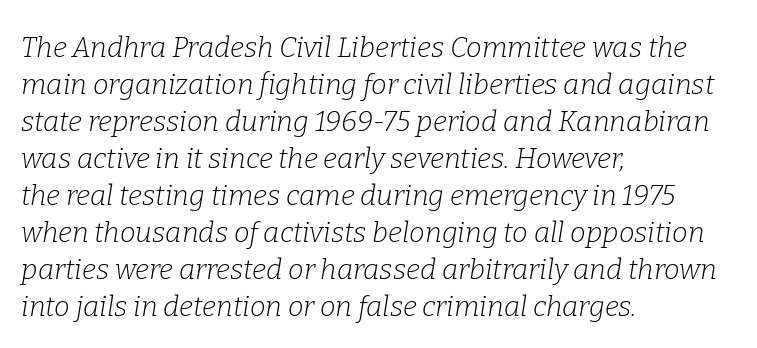
Q: Is the text bold? A: No.
Q: Is the text italic (slanted)? A: Yes, it leans right by about 9 degrees.
Q: Is the typeface a serif or a sans-serif typeface? A: Serif.
Q: Is the text underlined? A: No.
Q: How is the paragraph aligned? A: Left-aligned.
Q: Is the spacing between letters normal or unusually wide? A: Normal.
Q: Is the spacing between lines tight, normal or loose? A: Normal.
Q: Width (condensed, normal, or wide)? A: Normal.
Q: Stroke contrast? A: Low.
Q: x-height? A: Medium.
Q: Monospaced? A: No.
